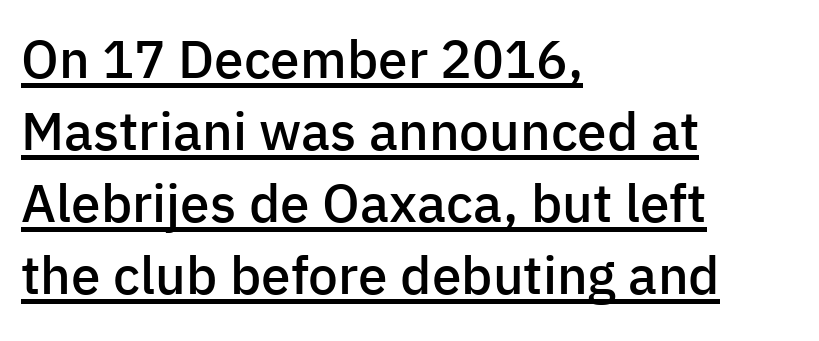
Does the copy run flush right? No — it runs flush left. Vertically, the passage feels balanced, rows spaced as you'd expect. In terms of letterform style, serifs are entirely absent. This is the in-between weight designers call semibold or demi. This is underlined copy, the kind a proofreader might mark for attention. A typesetter would call this proportional, since set widths differ per character.
